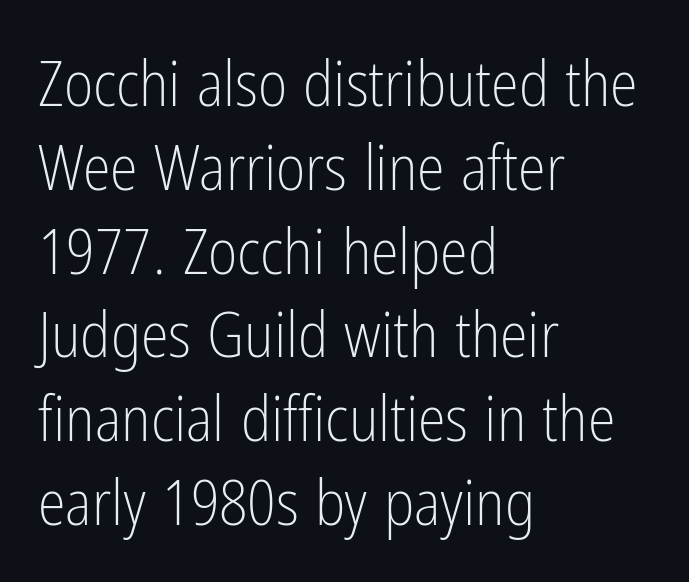
The image shows 63 px light, condensed sans-serif type, upright; set left-aligned, normal line spacing (1.33x), normal letter spacing, not underlined; low stroke contrast and a medium x-height.
